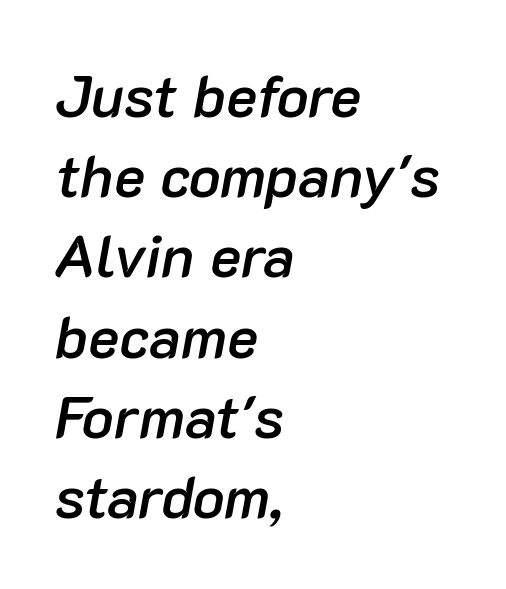
{"italic": "yes", "lean": "right", "slant_degrees": 10, "bold": "semi", "weight": "semibold", "width": "normal", "stroke_contrast": "low", "x_height": "medium", "monospaced": "no", "underline": "no", "align": "left", "line_spacing": "normal", "line_spacing_ratio": 1.36, "letter_spacing": "normal", "letter_spacing_em": 0.0, "glyph_px": 59}
